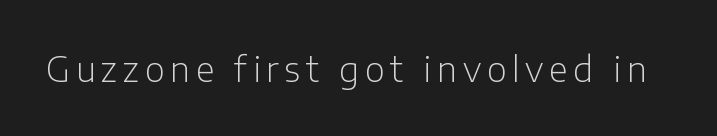
The image shows 34 px light sans-serif type, upright; set not underlined; low stroke contrast and a medium x-height.
